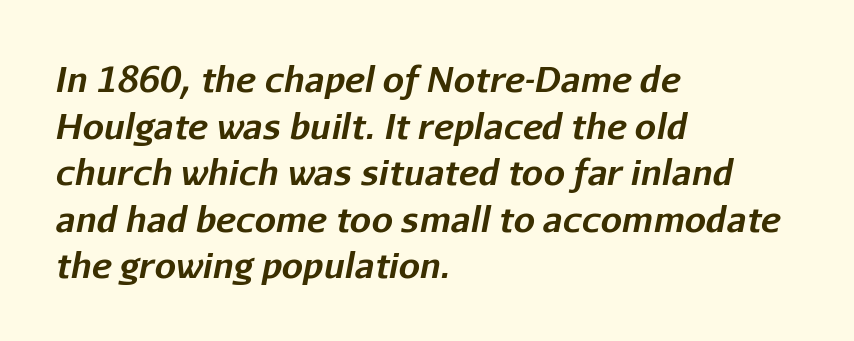
Q: Is the text bold? A: Yes.
Q: Is the text italic (slanted)? A: Yes, it leans right by about 11 degrees.
Q: Is the text underlined? A: No.
Q: How is the paragraph aligned? A: Left-aligned.
Q: Is the spacing between letters normal or unusually wide? A: Normal.
Q: Is the spacing between lines tight, normal or loose? A: Normal.
Q: Width (condensed, normal, or wide)? A: Normal.
Q: Stroke contrast? A: Low.
Q: x-height? A: Medium.
Q: Monospaced? A: No.
